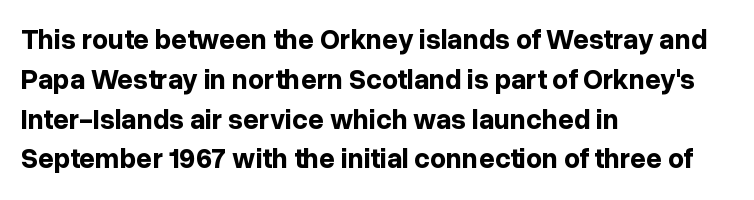
The image shows 28 px bold sans-serif type, upright; set left-aligned, normal line spacing (1.42x), normal letter spacing, not underlined; low stroke contrast and a medium x-height.
